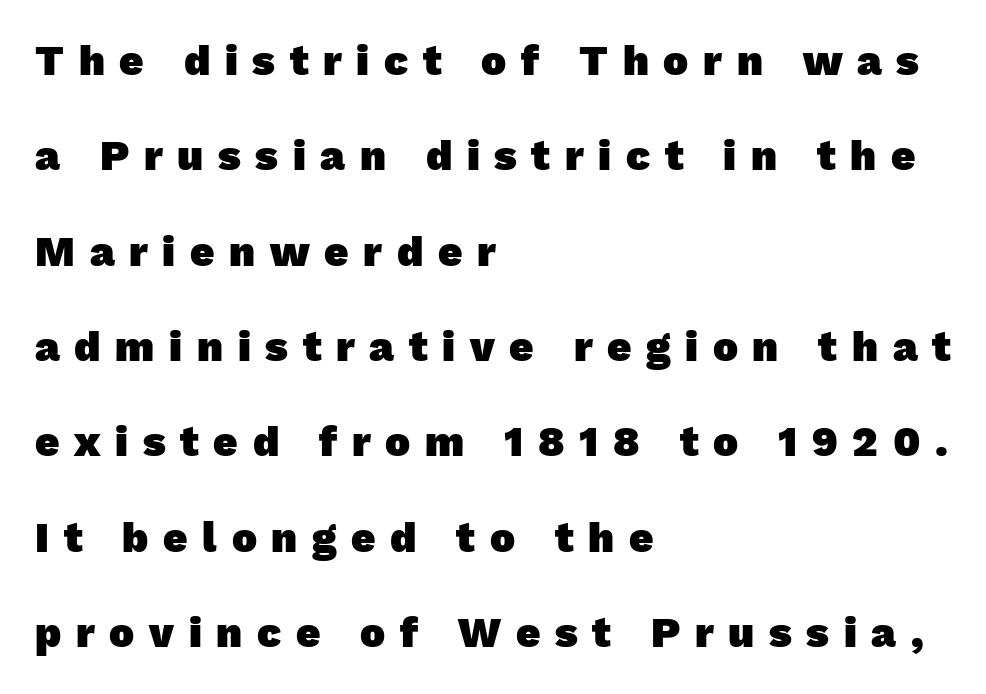
The image shows 42 px heavy sans-serif type; set left-aligned, loose line spacing (2.27x), unusually wide letter spacing (+0.35 em), not underlined; low stroke contrast and a medium x-height.
